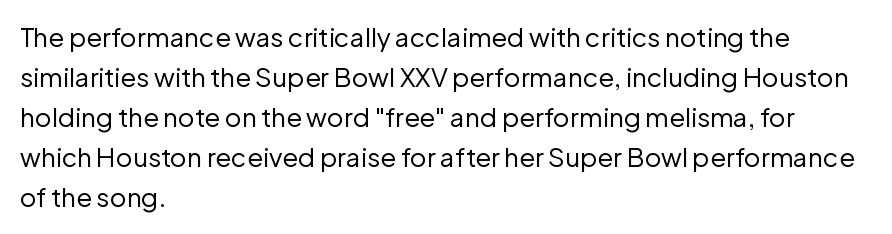
Descender tails drop into unmarked territory. Stroke mass is kept to a normal reading level or below. Default kerning and tracking; the words read as compact shapes. Teacher's note: observe the even left margin — that is flush-left alignment.
